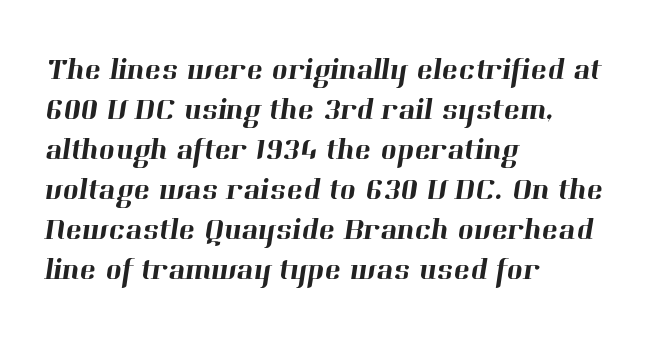
The image shows 31 px serif type; set left-aligned, normal line spacing (1.29x), normal letter spacing, not underlined; high stroke contrast and a medium x-height.
